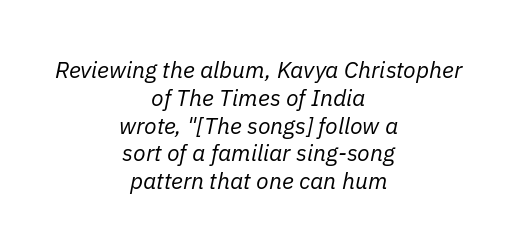
Q: Is the text bold? A: No.
Q: Is the text italic (slanted)? A: Yes, it leans right by about 11 degrees.
Q: Is the text underlined? A: No.
Q: How is the paragraph aligned? A: Centered.
Q: Is the spacing between letters normal or unusually wide? A: Normal.
